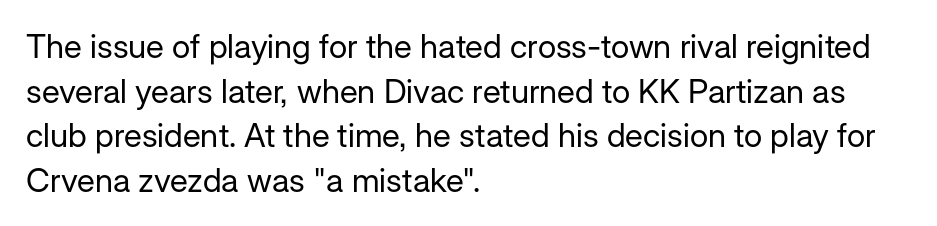
{"serif": "no", "italic": "no", "bold": "no", "weight": "regular", "width": "normal", "stroke_contrast": "low", "x_height": "medium", "monospaced": "no", "underline": "no", "align": "left", "line_spacing": "normal", "line_spacing_ratio": 1.35, "letter_spacing": "normal", "letter_spacing_em": 0.0, "glyph_px": 33}
